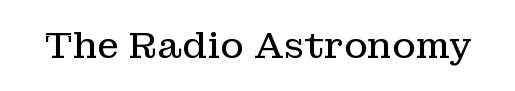
The image shows 36 px regular-weight serif type, upright; set normal letter spacing, not underlined; low stroke contrast and a medium x-height.
